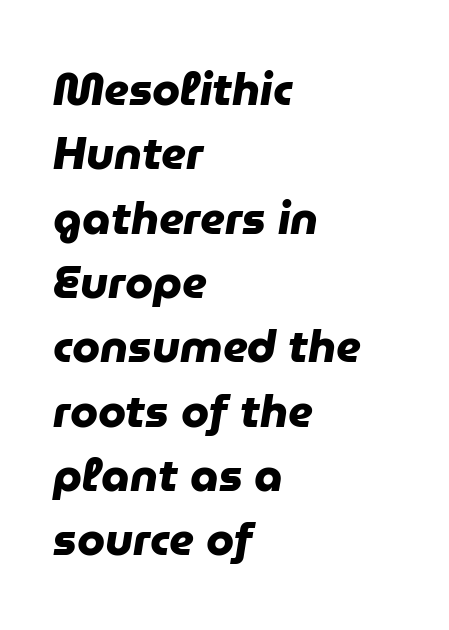
Between one letter and the next there's only the usual sliver of space. A dark, heavy texture on the line: the type is bold. Honestly, the row spacing looks completely unremarkable. The face used here is proportionally spaced, like ordinary book or web type. The font family rendered here belongs to the sans-serif group.
